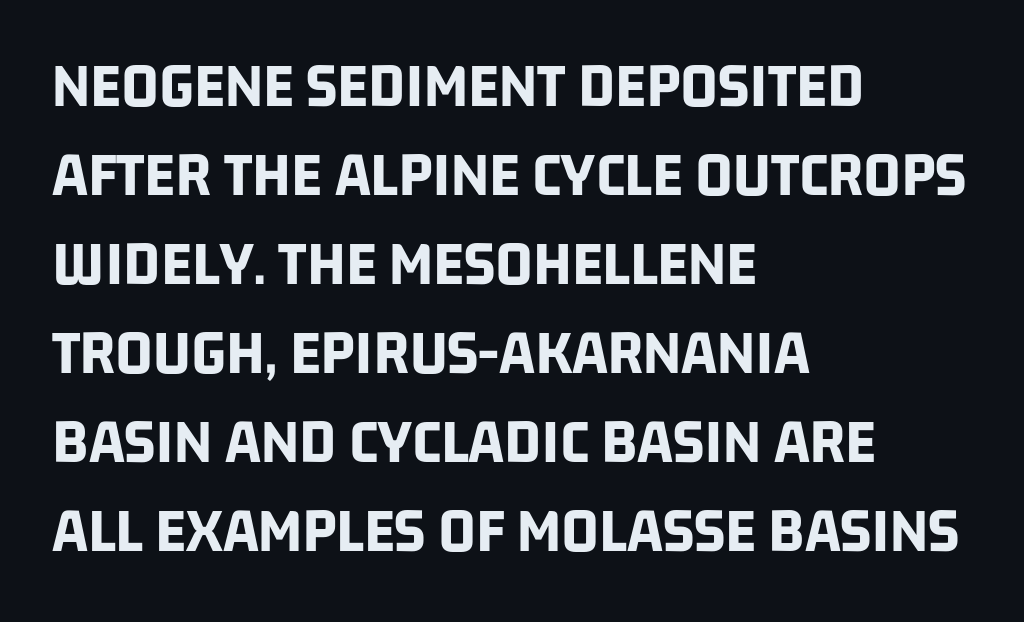
Q: Is the text bold? A: Yes.
Q: Is the typeface a serif or a sans-serif typeface? A: Sans-serif.
Q: Is the text underlined? A: No.
Q: How is the paragraph aligned? A: Left-aligned.
Q: Is the spacing between letters normal or unusually wide? A: Normal.
Q: Is the spacing between lines tight, normal or loose? A: Normal.
Q: Width (condensed, normal, or wide)? A: Condensed.
Q: Stroke contrast? A: Low.
Q: x-height? A: Large.
Q: Monospaced? A: No.
